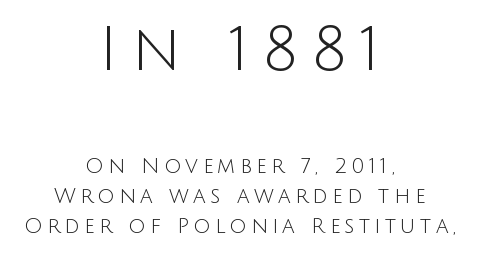
The image shows 62 px light sans-serif type, upright; set centered, normal line spacing (1.43x), unusually wide letter spacing (+0.21 em), not underlined; the first (top) block is 2.95x larger; low stroke contrast and a large x-height.
